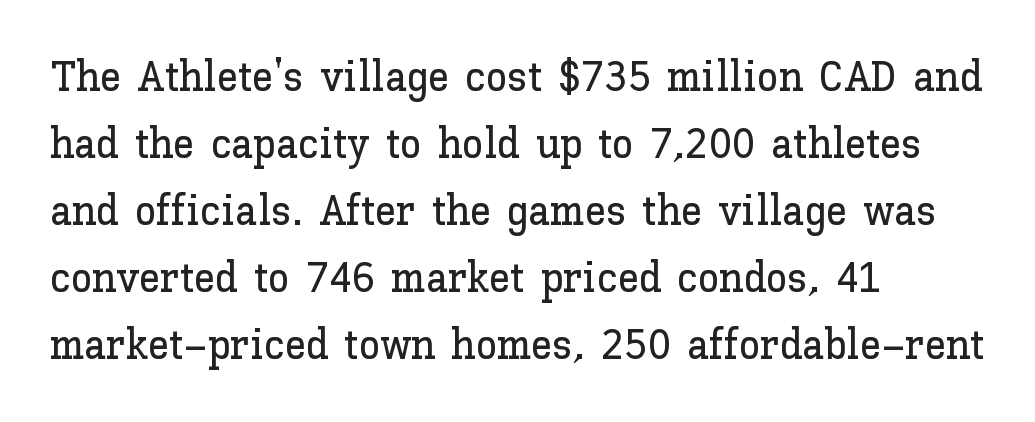
The image shows 43 px text type, upright; set left-aligned, normal line spacing (1.56x), normal letter spacing, not underlined; low stroke contrast and a medium x-height.
